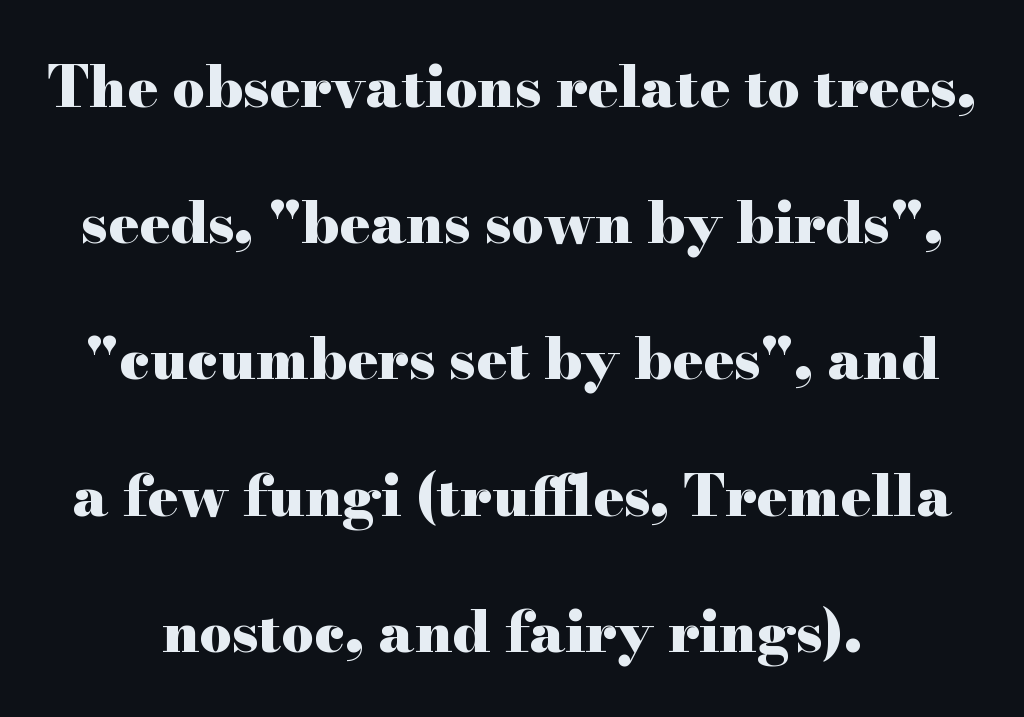
The image shows 57 px heavy, wide serif type, upright; set centered, loose line spacing (2.39x), normal letter spacing, not underlined; high stroke contrast and a small x-height.
